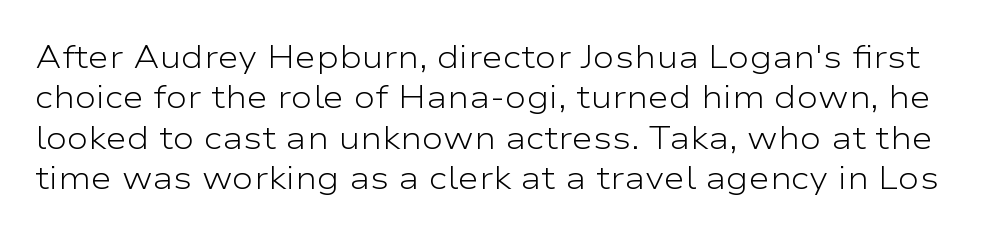
Q: Is the text bold? A: No.
Q: Is the text italic (slanted)? A: No, it is upright.
Q: Is the typeface a serif or a sans-serif typeface? A: Sans-serif.
Q: Is the text underlined? A: No.
Q: Is the spacing between letters normal or unusually wide? A: Normal.
Q: Is the spacing between lines tight, normal or loose? A: Normal.
Q: Width (condensed, normal, or wide)? A: Wide.
Q: Stroke contrast? A: Low.
Q: x-height? A: Medium.
Q: Monospaced? A: No.
